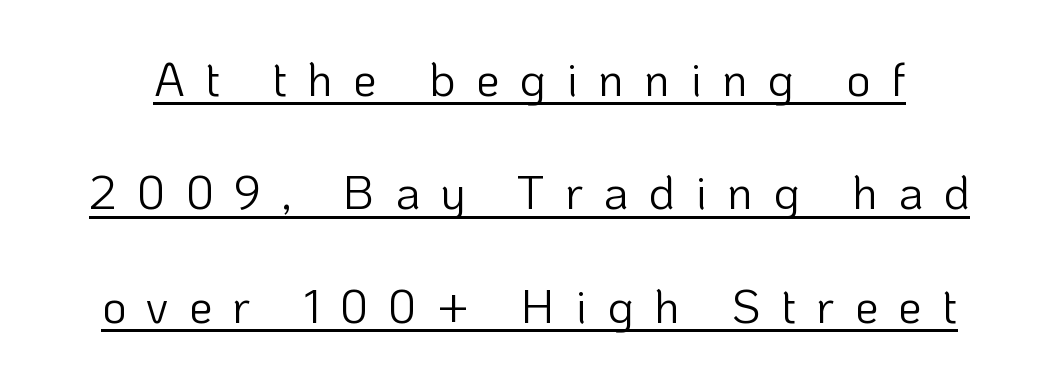
The image shows 47 px light sans-serif type, upright; set loose line spacing (2.41x), unusually wide letter spacing (+0.43 em), underlined; low stroke contrast and a medium x-height.
